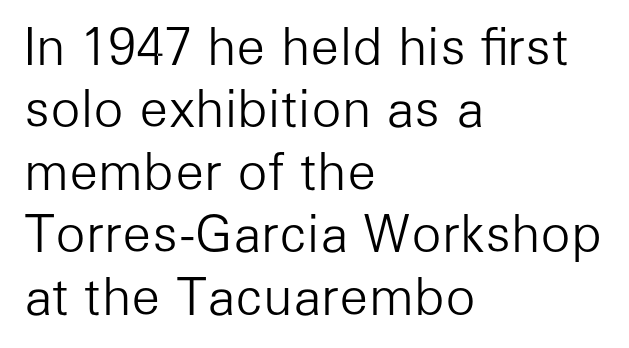
Q: Is the text bold? A: No.
Q: Is the text italic (slanted)? A: No, it is upright.
Q: Is the typeface a serif or a sans-serif typeface? A: Sans-serif.
Q: Is the text underlined? A: No.
Q: How is the paragraph aligned? A: Left-aligned.
Q: Is the spacing between letters normal or unusually wide? A: Normal.
Q: Is the spacing between lines tight, normal or loose? A: Normal.
Q: Width (condensed, normal, or wide)? A: Normal.
Q: Stroke contrast? A: Low.
Q: x-height? A: Medium.
Q: Monospaced? A: No.
